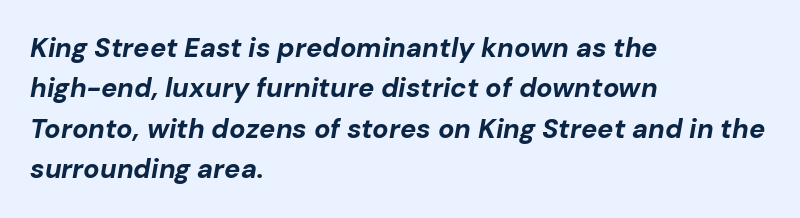
The image shows 27 px bold type, italic (leaning right); set left-aligned, normal line spacing (1.5x), normal letter spacing, not underlined.
